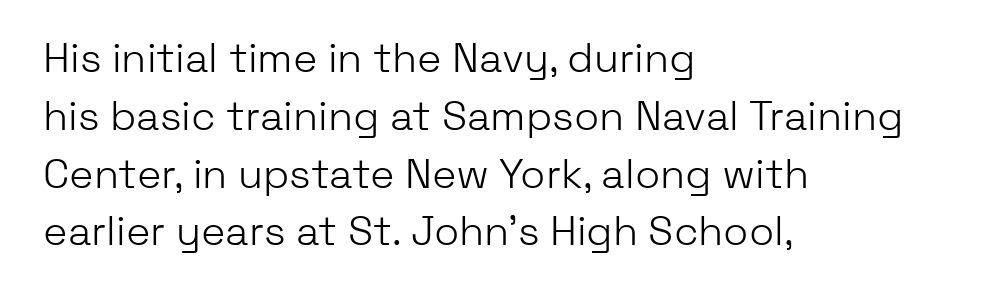
The image shows 41 px light sans-serif type, upright; set left-aligned, normal line spacing (1.41x), normal letter spacing, not underlined; low stroke contrast and a medium x-height.
